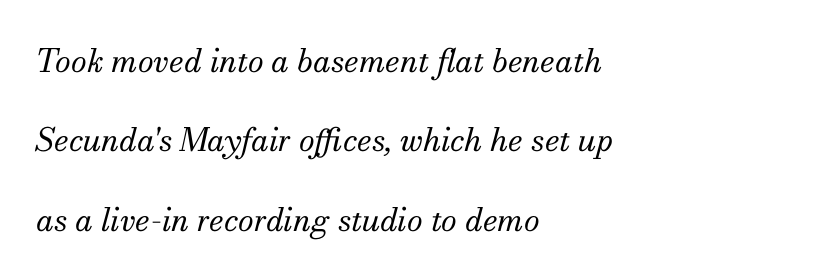
The image shows 32 px regular-weight serif type, italic (leaning right); set left-aligned, loose line spacing (2.48x), normal letter spacing, not underlined; medium stroke contrast and a small x-height.
